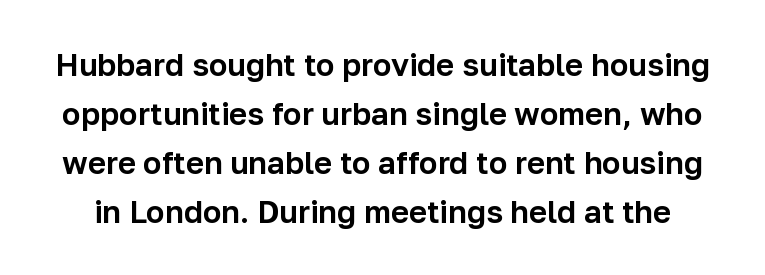
The image shows 31 px sans-serif type, upright; set normal line spacing (1.58x), normal letter spacing, not underlined; low stroke contrast and a medium x-height.
